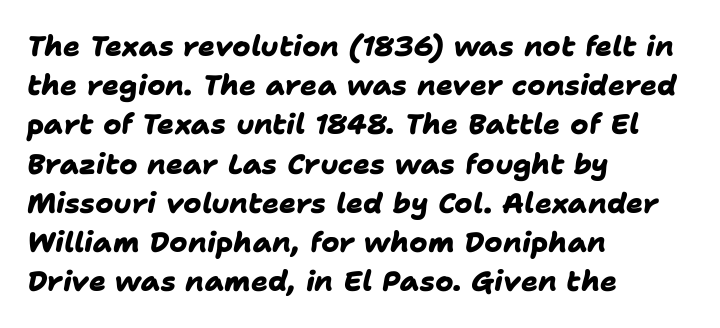
You could not count columns in this text — the font is proportionally spaced. The passage shown is typeset with a sans-serif family. Pretty heavy lettering here — definitely bold. The baseline area is clear. Each line starts at the same left margin while the right side varies.
